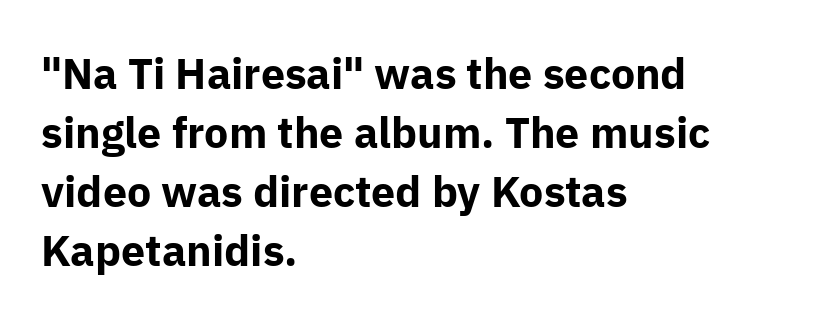
In terms of posture, this sample is upright. Check under the words: just untouched page. Check where the strokes stop: nothing finishes them off — pure sans. Compared with typical paragraphs, the rows here are spaced about the same. Caption: multi-line text, flush left, ragged right. The face used here is rendered with its standard letterfit.
